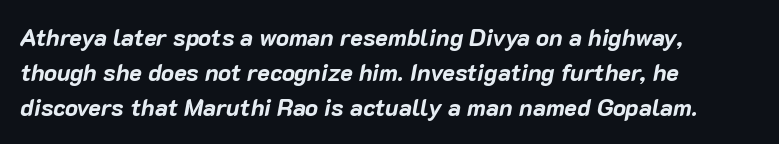
{"italic": "yes", "lean": "right", "slant_degrees": 10, "bold": "yes", "underline": "no", "align": "left", "line_spacing": "normal", "line_spacing_ratio": 1.46, "letter_spacing": "normal", "letter_spacing_em": 0.0, "glyph_px": 24}
